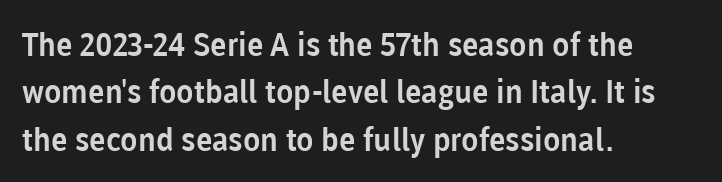
Horizontal alignment here is leftward, the default for most running prose. You could not count columns in this text — the font is proportionally spaced. Descender tails drop into unmarked territory. The letterforms sit shoulder to shoulder at normal distance.
